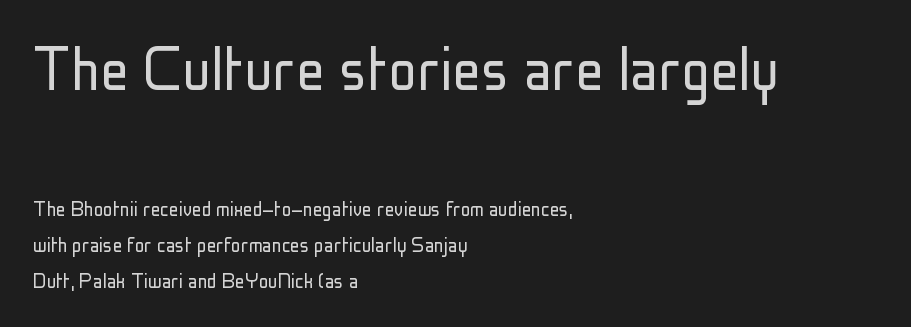
Q: Is the text bold? A: No.
Q: Is the text italic (slanted)? A: No, it is upright.
Q: Is the typeface a serif or a sans-serif typeface? A: Sans-serif.
Q: Is the text underlined? A: No.
Q: How is the paragraph aligned? A: Left-aligned.
Q: Is the spacing between letters normal or unusually wide? A: Normal.
Q: Is the spacing between lines tight, normal or loose? A: Normal.
Q: Which block of text is set in a larger size, the first (top) or the second (bottom)? A: The first (top) one.
Q: Width (condensed, normal, or wide)? A: Condensed.
Q: Stroke contrast? A: Low.
Q: x-height? A: Medium.
Q: Monospaced? A: No.
